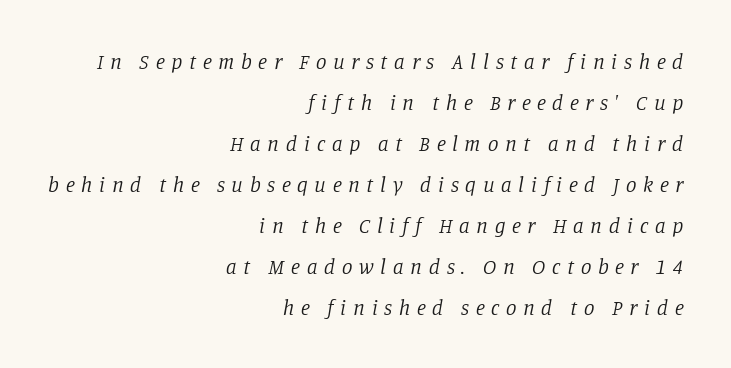
{"italic": "yes", "lean": "right", "slant_degrees": 11, "bold": "no", "underline": "no", "align": "right", "line_spacing": "loose", "line_spacing_ratio": 1.95, "letter_spacing": "wide", "letter_spacing_em": 0.32, "glyph_px": 21}
